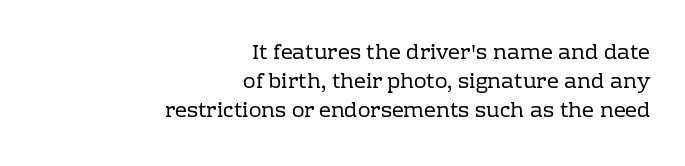
{"italic": "no", "bold": "no", "underline": "no", "align": "right", "line_spacing": "normal", "line_spacing_ratio": 1.39, "letter_spacing": "normal", "letter_spacing_em": 0.0, "glyph_px": 21}
